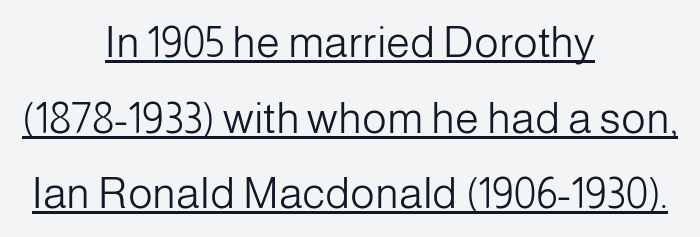
Q: Is the text bold? A: No.
Q: Is the text italic (slanted)? A: No, it is upright.
Q: Is the typeface a serif or a sans-serif typeface? A: Sans-serif.
Q: Is the text underlined? A: Yes.
Q: How is the paragraph aligned? A: Centered.
Q: Is the spacing between letters normal or unusually wide? A: Normal.
Q: Width (condensed, normal, or wide)? A: Normal.
Q: Stroke contrast? A: Low.
Q: x-height? A: Medium.
Q: Monospaced? A: No.
